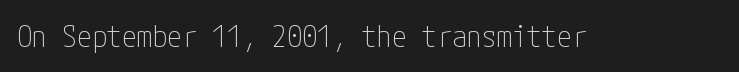
Q: Is the text bold? A: No.
Q: Is the text italic (slanted)? A: No, it is upright.
Q: Is the typeface a serif or a sans-serif typeface? A: Sans-serif.
Q: Is the text underlined? A: No.
Q: Is the spacing between letters normal or unusually wide? A: Normal.
Q: Width (condensed, normal, or wide)? A: Condensed.
Q: Stroke contrast? A: Low.
Q: x-height? A: Medium.
